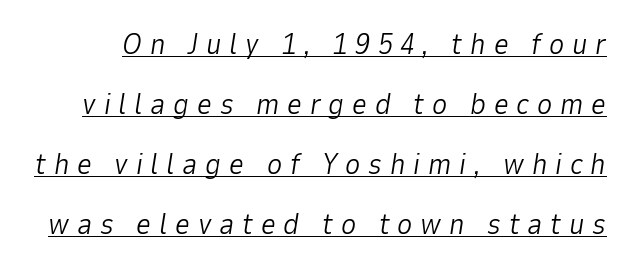
How would I describe the line gaps? Wide and relaxed. Tracking here is generous; glyphs stand well apart from one another. Glance below the letters and you will spot a drawn line. An italicized treatment has been applied to the whole sample. Heft: none added — not bold.
